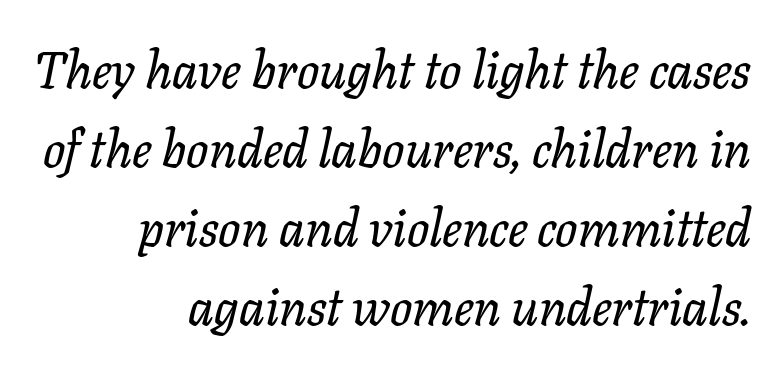
Bare-footed words on every line. Characters are canted at an angle relative to the baseline's perpendicular. You could not count columns in this text — the font is proportionally spaced. The passage shown stacks its lines at a standard gap. The rendering shows small feet on the letterforms — a serif design.
